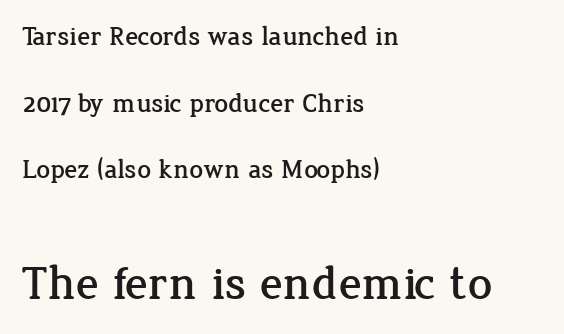
The rendering uses natural spacing where letterforms have individual widths. One-word summary of the alignment: left. Glyph-to-glyph distance matches everyday printed text. Rule under the text: the space is simply empty. Here the second block reads like a headline and the first like body copy.
